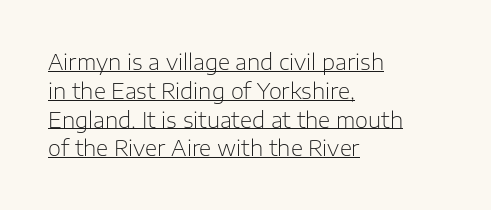
The image shows 21 px text type, upright; set left-aligned, normal line spacing (1.37x), normal letter spacing, underlined.
